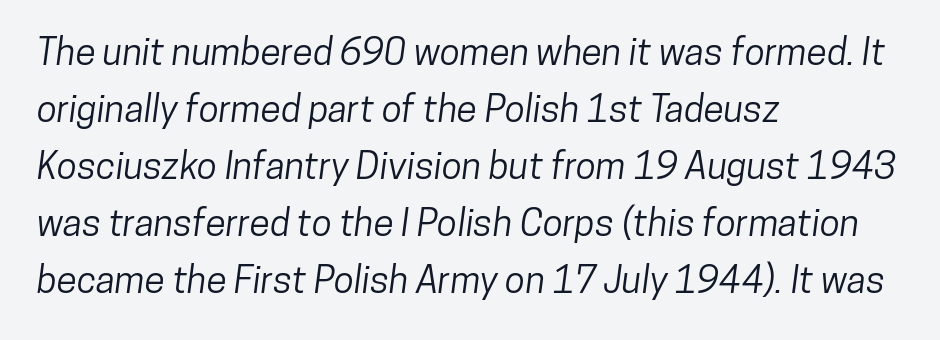
The image shows 37 px condensed sans-serif type; set left-aligned, normal line spacing (1.54x), normal letter spacing, not underlined; low stroke contrast and a medium x-height.
